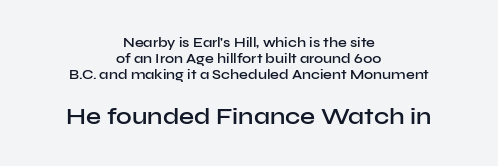
Q: Is the text bold? A: Semi-bold.
Q: Is the text italic (slanted)? A: No, it is upright.
Q: Is the text underlined? A: No.
Q: How is the paragraph aligned? A: Centered.
Q: Is the spacing between letters normal or unusually wide? A: Normal.
Q: Is the spacing between lines tight, normal or loose? A: Tight.
Q: Which block of text is set in a larger size, the first (top) or the second (bottom)? A: The second (bottom) one.
